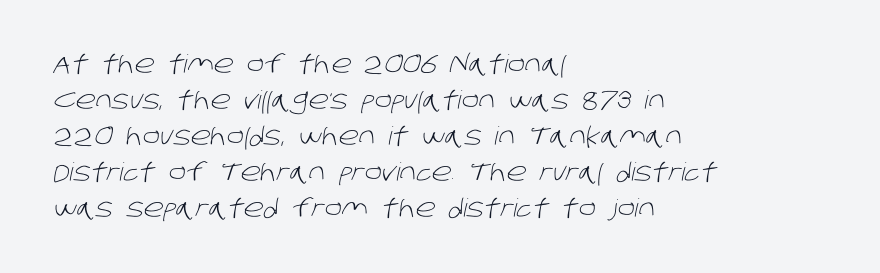
Evenly set lines give the paragraph a standard silhouette. Stems and bowls with no extra thickness — not bold. Line beginnings align vertically; line endings do not. This rendering features lettering with no underline. Words appear dense and cohesive because spacing is normal.
